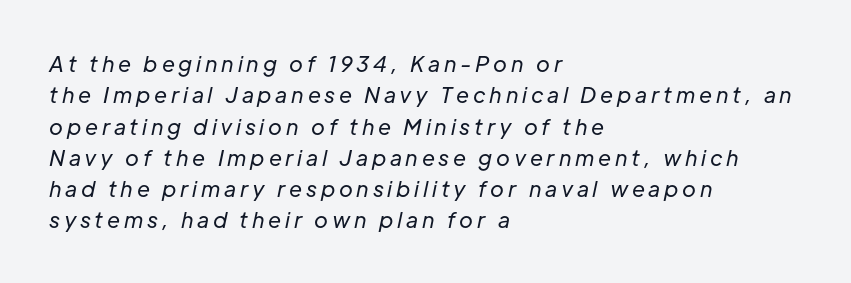
Q: Is the text bold? A: No.
Q: Is the text italic (slanted)? A: Yes, it leans right by about 12 degrees.
Q: Is the text underlined? A: No.
Q: How is the paragraph aligned? A: Left-aligned.
Q: Is the spacing between lines tight, normal or loose? A: Normal.
